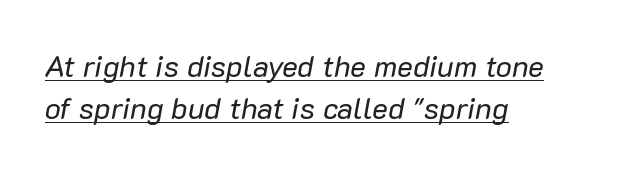
The image shows 30 px regular-weight type, italic (leaning right); set left-aligned, normal line spacing (1.41x), normal letter spacing, underlined; low stroke contrast and a medium x-height.
